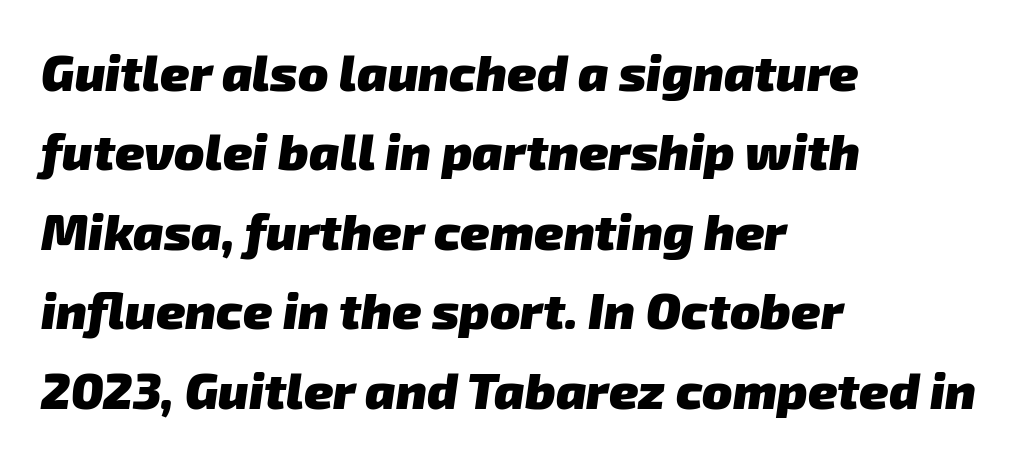
The image shows 50 px heavy sans-serif type; set left-aligned, normal line spacing (1.59x), normal letter spacing, not underlined; low stroke contrast and a medium x-height.
